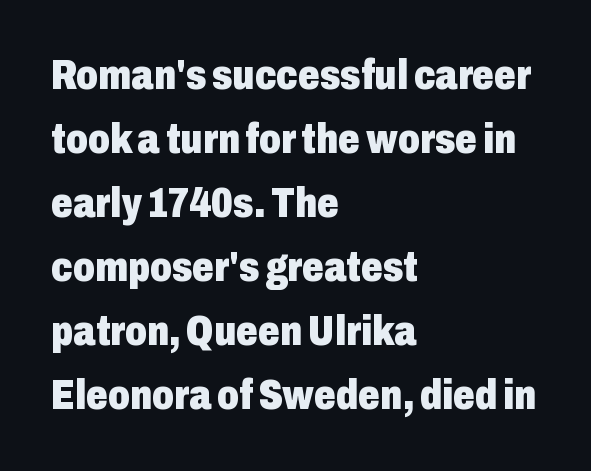
{"serif": "no", "italic": "no", "bold": "yes", "weight": "heavy", "width": "condensed", "stroke_contrast": "low", "x_height": "medium", "monospaced": "no", "underline": "no", "align": "left", "line_spacing": "normal", "line_spacing_ratio": 1.49, "letter_spacing": "normal", "letter_spacing_em": 0.0, "glyph_px": 43}
